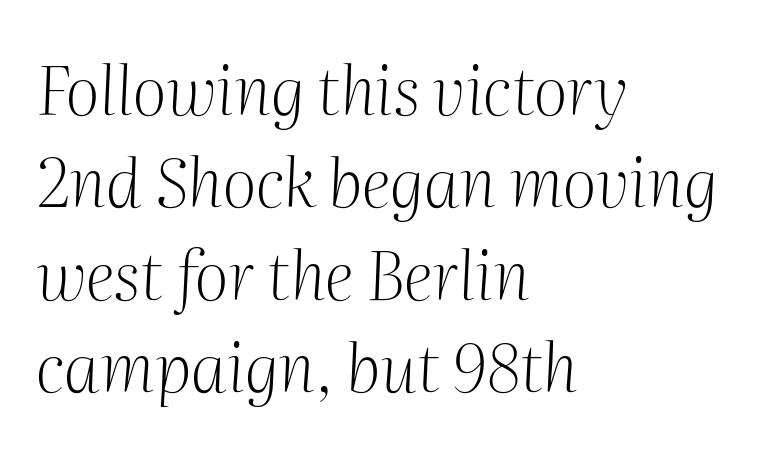
Small tapered or slab feet sit at the stroke ends, so this counts as serif. These lines are rendered in a variable-pitch font. Students, observe: this is what conventionally led text looks like. Slanted lettering throughout. Lines of text with bare space underneath.
